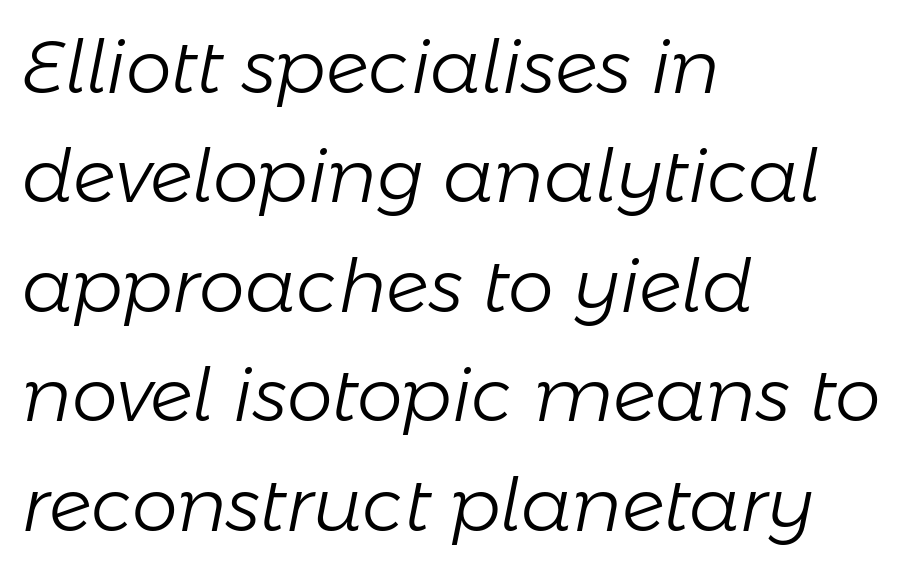
The gaps between neighbouring characters are ordinary and unremarkable. Emphasis-style slanted type is in use. No heavy texture on the line: the type isn't bold. Leftover space on each line is placed entirely after the last word.
